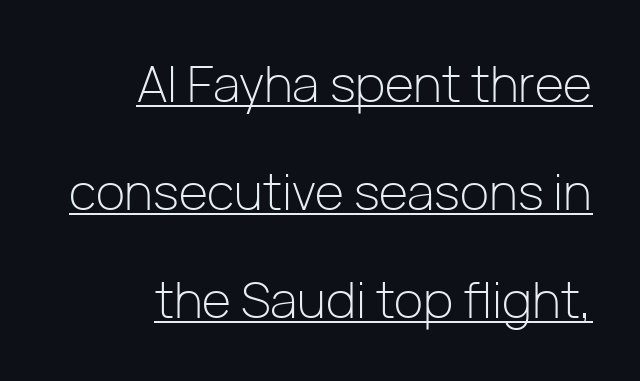
{"serif": "no", "italic": "no", "bold": "no", "weight": "light", "width": "normal", "stroke_contrast": "low", "x_height": "medium", "monospaced": "no", "underline": "yes", "align": "right", "line_spacing": "loose", "line_spacing_ratio": 2.16, "letter_spacing": "normal", "letter_spacing_em": 0.0, "glyph_px": 50}
